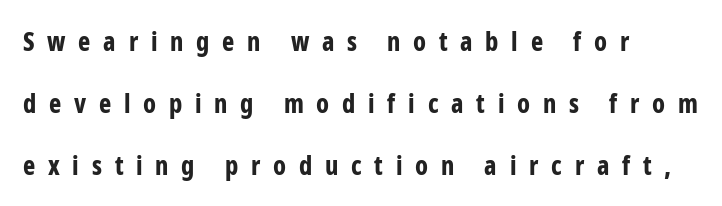
The image shows 26 px bold type, upright; set left-aligned, loose line spacing (2.38x), unusually wide letter spacing (+0.49 em), not underlined.
